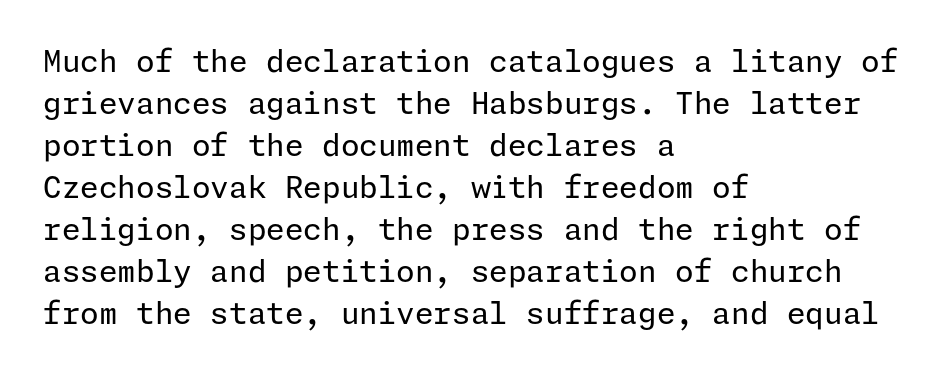
Q: Is the text bold? A: No.
Q: Is the text italic (slanted)? A: No, it is upright.
Q: Is the typeface a serif or a sans-serif typeface? A: Sans-serif.
Q: Is the text underlined? A: No.
Q: How is the paragraph aligned? A: Left-aligned.
Q: Is the spacing between letters normal or unusually wide? A: Normal.
Q: Is the spacing between lines tight, normal or loose? A: Normal.
Q: Width (condensed, normal, or wide)? A: Normal.
Q: Stroke contrast? A: Low.
Q: x-height? A: Medium.
